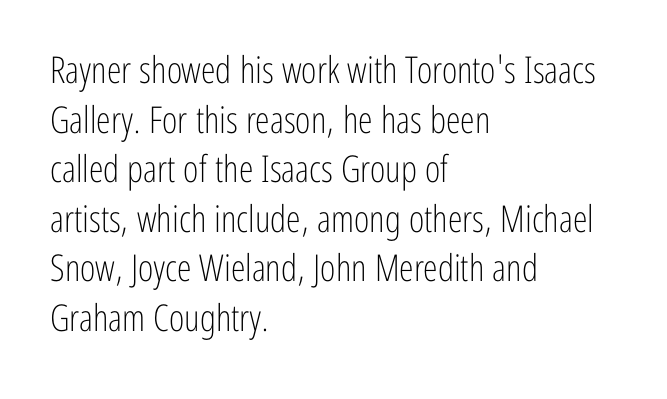
Q: Is the text bold? A: No.
Q: Is the text italic (slanted)? A: No, it is upright.
Q: Is the typeface a serif or a sans-serif typeface? A: Sans-serif.
Q: Is the text underlined? A: No.
Q: How is the paragraph aligned? A: Left-aligned.
Q: Is the spacing between letters normal or unusually wide? A: Normal.
Q: Is the spacing between lines tight, normal or loose? A: Normal.
Q: Width (condensed, normal, or wide)? A: Condensed.
Q: Stroke contrast? A: Low.
Q: x-height? A: Medium.
Q: Monospaced? A: No.
